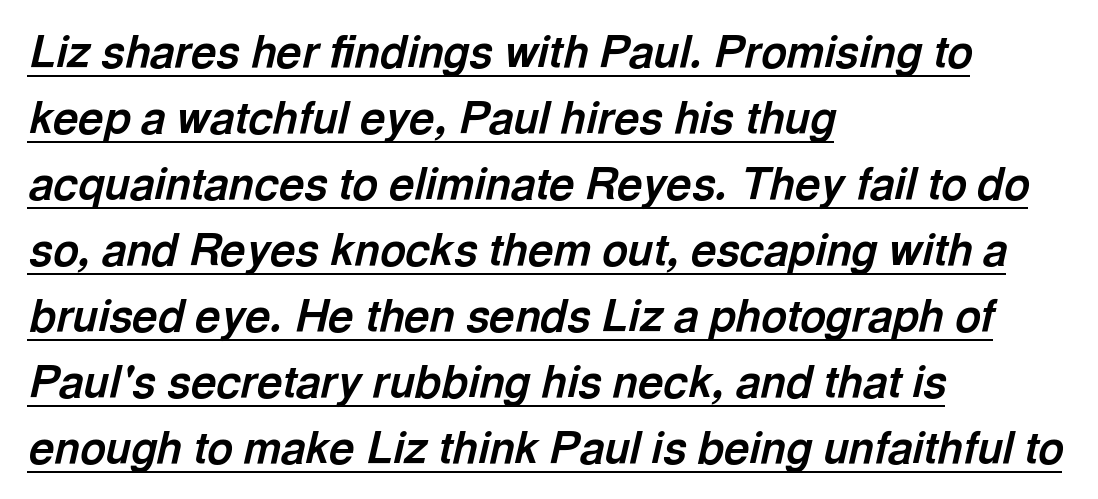
Q: Is the text bold? A: Yes.
Q: Is the text italic (slanted)? A: Yes, it leans right by about 13 degrees.
Q: Is the text underlined? A: Yes.
Q: How is the paragraph aligned? A: Left-aligned.
Q: Is the spacing between letters normal or unusually wide? A: Normal.
Q: Is the spacing between lines tight, normal or loose? A: Normal.
Q: Width (condensed, normal, or wide)? A: Normal.
Q: x-height? A: Medium.
Q: Monospaced? A: No.
